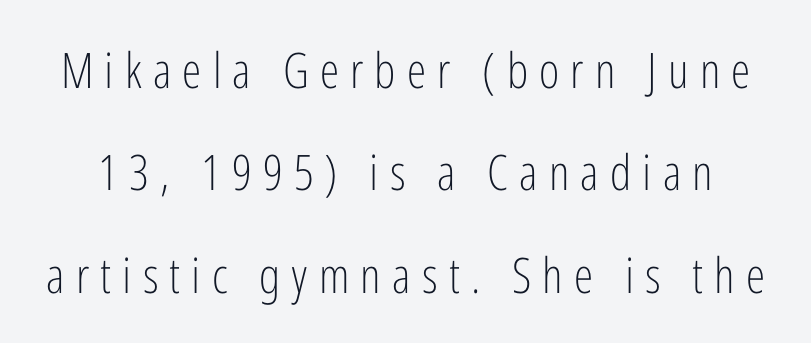
The image shows 49 px light, condensed sans-serif type, upright; set loose line spacing (2.09x), unusually wide letter spacing (+0.23 em), not underlined; low stroke contrast and a medium x-height.
